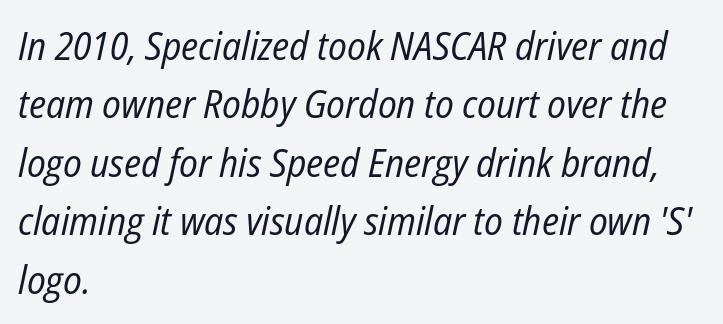
Q: Is the text bold? A: No.
Q: Is the text italic (slanted)? A: Yes, it leans right by about 12 degrees.
Q: Is the text underlined? A: No.
Q: How is the paragraph aligned? A: Left-aligned.
Q: Is the spacing between letters normal or unusually wide? A: Normal.
Q: Is the spacing between lines tight, normal or loose? A: Normal.
Q: Width (condensed, normal, or wide)? A: Condensed.
Q: Stroke contrast? A: Low.
Q: x-height? A: Medium.
Q: Monospaced? A: No.
